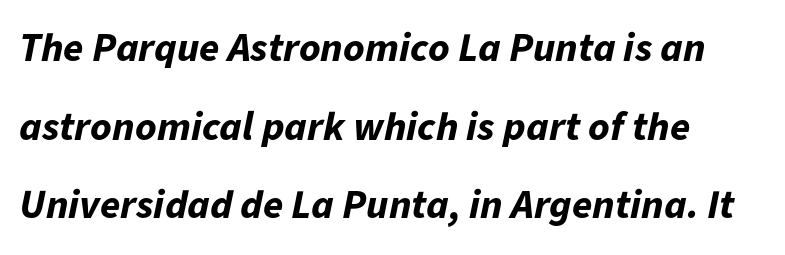
Q: Is the text bold? A: Yes.
Q: Is the text italic (slanted)? A: Yes, it leans right by about 11 degrees.
Q: Is the text underlined? A: No.
Q: How is the paragraph aligned? A: Left-aligned.
Q: Is the spacing between letters normal or unusually wide? A: Normal.
Q: Is the spacing between lines tight, normal or loose? A: Loose.
Q: Width (condensed, normal, or wide)? A: Normal.
Q: Stroke contrast? A: Low.
Q: x-height? A: Medium.
Q: Monospaced? A: No.
